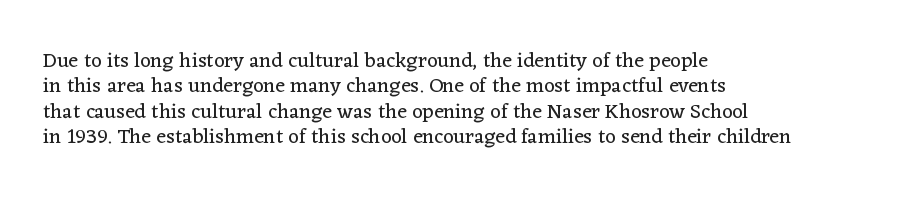
The image shows 21 px text type, upright; set left-aligned, line spacing 1.21x, normal letter spacing, not underlined.
